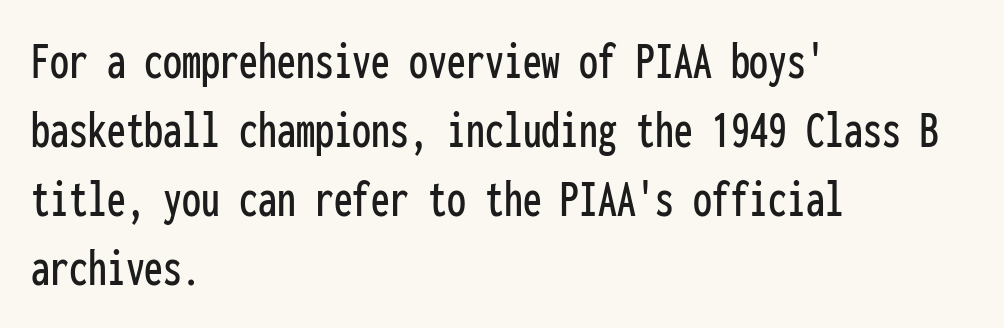
{"serif": "no", "italic": "no", "width": "condensed", "stroke_contrast": "low", "x_height": "medium", "monospaced": "yes", "underline": "no", "align": "left", "line_spacing": "normal", "line_spacing_ratio": 1.28, "letter_spacing": "normal", "letter_spacing_em": 0.0, "glyph_px": 54}
